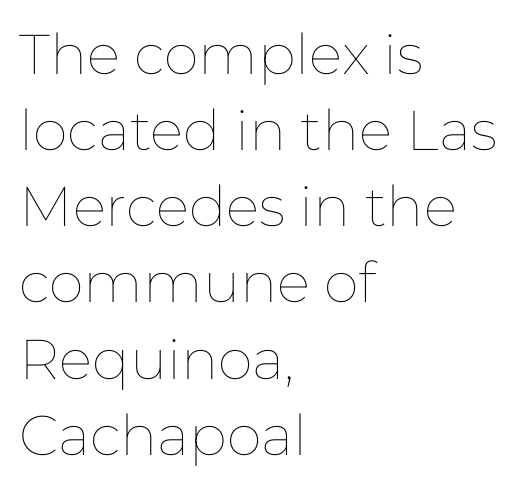
On a weight scale, this lands at 450 or below. Nobody drew a line under any word here. Ordinary non-slanted type is in use. No extra tracking has been applied to these lines. Where is the straight margin? On the left. The block of text has a typical density, with ordinary space between rows.
